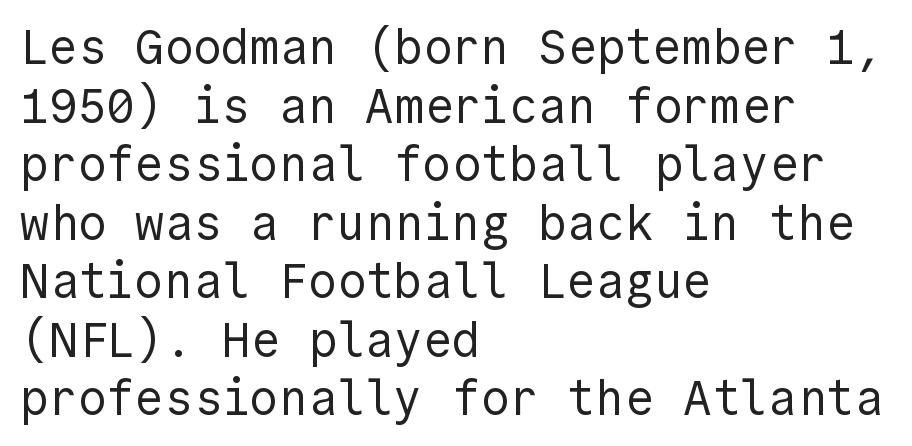
Q: Is the text bold? A: No.
Q: Is the text italic (slanted)? A: No, it is upright.
Q: Is the typeface a serif or a sans-serif typeface? A: Sans-serif.
Q: Is the text underlined? A: No.
Q: How is the paragraph aligned? A: Left-aligned.
Q: Is the spacing between letters normal or unusually wide? A: Normal.
Q: Width (condensed, normal, or wide)? A: Normal.
Q: x-height? A: Medium.
